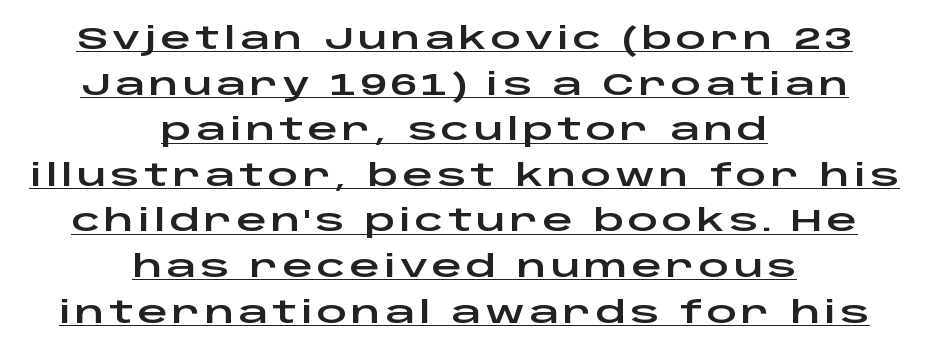
In terms of posture, this sample is upright. This sample keeps an unexceptional amount of space between lines. What kind of face is this? One without serifs — a sans. Character widths vary here, with narrow letters taking less room than wide ones.
